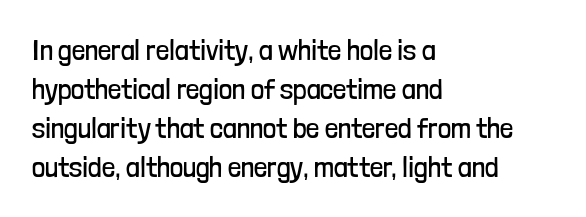
The type is set solid horizontally, with unmodified tracking. The strokes are not fattened; the text isn't bold. Examine the stroke ends and you'll find no serifs. Note the varied advance widths — an 'i' is clearly narrower than an 'm'. Glance below the letters and you will spot only blank space.
